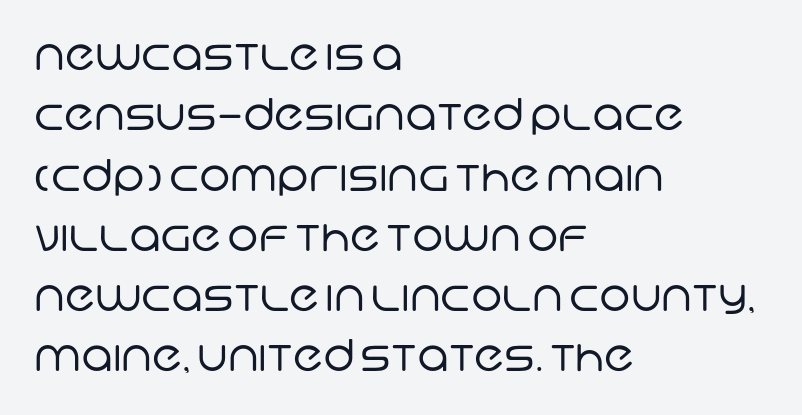
{"serif": "no", "bold": "no", "weight": "regular", "width": "normal", "stroke_contrast": "low", "x_height": "large", "monospaced": "no", "underline": "no", "align": "left", "line_spacing": "normal", "line_spacing_ratio": 1.37, "letter_spacing": "normal", "letter_spacing_em": 0.0, "glyph_px": 44}
